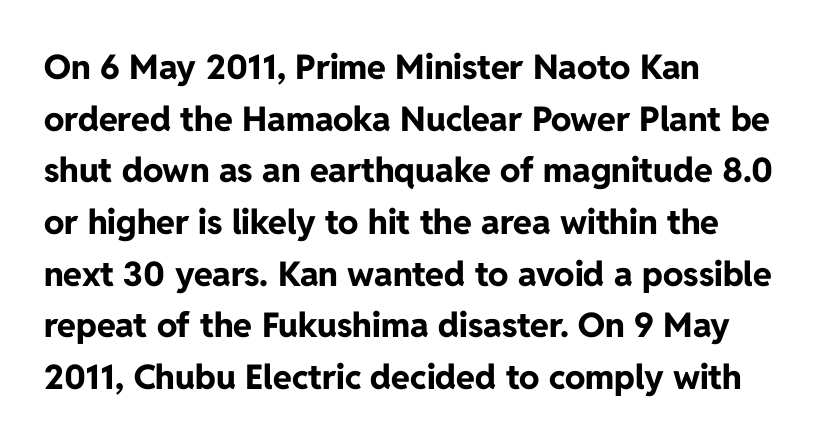
The image shows 34 px bold sans-serif type, upright; set left-aligned, normal line spacing (1.52x), normal letter spacing, not underlined; low stroke contrast and a medium x-height.
